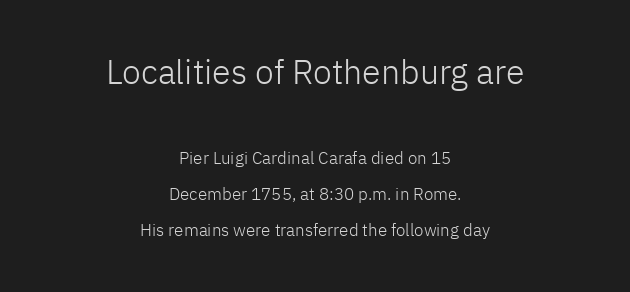
A typesetter would label this face a sans. Is this a heavy cut? Hardly; it is regular or lighter. The letters in the upper block stand taller than those in the block below. Airy leading. Tall strokes in this sample are plumb rather than angled.
